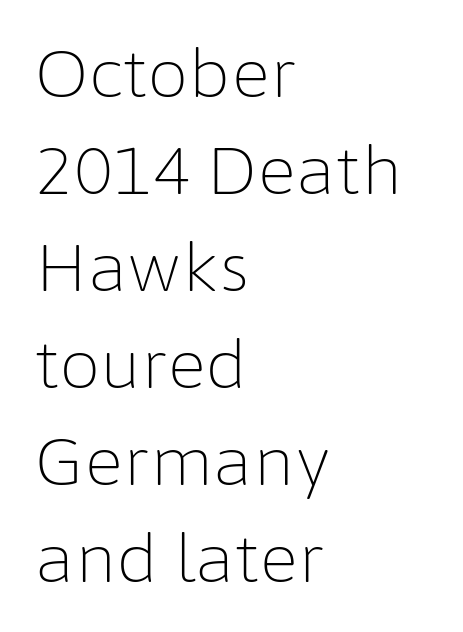
{"serif": "no", "italic": "no", "bold": "no", "weight": "light", "width": "normal", "stroke_contrast": "low", "x_height": "medium", "monospaced": "no", "underline": "no", "align": "left", "line_spacing": "normal", "line_spacing_ratio": 1.47, "letter_spacing": "normal", "letter_spacing_em": 0.0, "glyph_px": 66}
